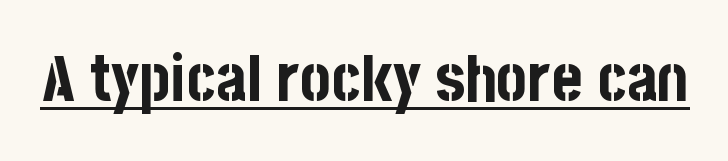
The image shows 65 px bold, condensed sans-serif type, upright; set normal letter spacing, underlined; low stroke contrast and a large x-height.
